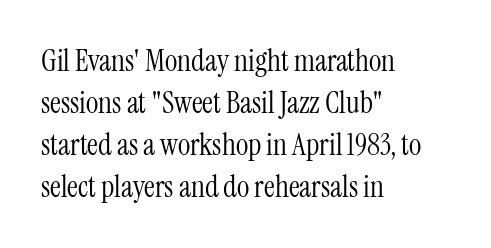
Q: Is the text bold? A: No.
Q: Is the text italic (slanted)? A: No, it is upright.
Q: Is the typeface a serif or a sans-serif typeface? A: Serif.
Q: Is the text underlined? A: No.
Q: How is the paragraph aligned? A: Left-aligned.
Q: Is the spacing between letters normal or unusually wide? A: Normal.
Q: Is the spacing between lines tight, normal or loose? A: Normal.
Q: Width (condensed, normal, or wide)? A: Condensed.
Q: Stroke contrast? A: Medium.
Q: x-height? A: Medium.
Q: Monospaced? A: No.
